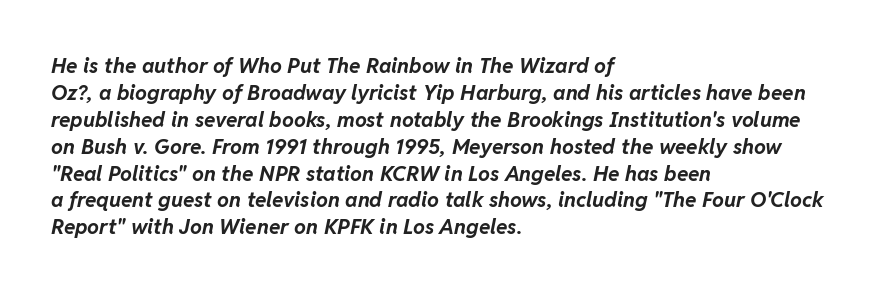
The image shows 21 px bold type, italic (leaning right); set left-aligned, normal line spacing (1.28x), normal letter spacing, not underlined.
